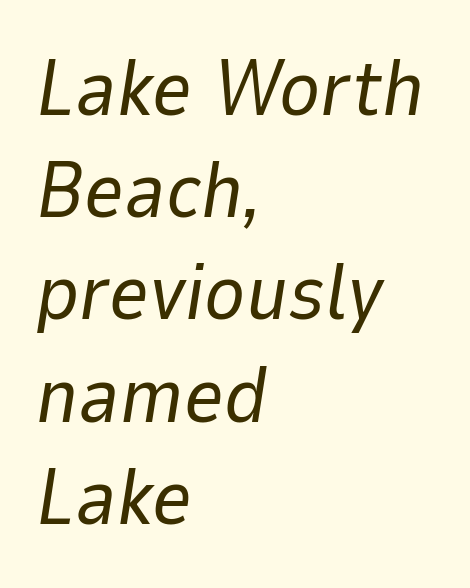
{"italic": "yes", "lean": "right", "slant_degrees": 9, "bold": "no", "weight": "regular", "width": "normal", "stroke_contrast": "low", "x_height": "medium", "monospaced": "no", "underline": "no", "align": "left", "line_spacing": "normal", "line_spacing_ratio": 1.31, "letter_spacing": "normal", "letter_spacing_em": 0.0, "glyph_px": 78}
